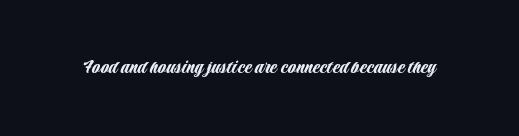
{"underline": "no", "letter_spacing": "normal", "letter_spacing_em": 0.0, "glyph_px": 21}
